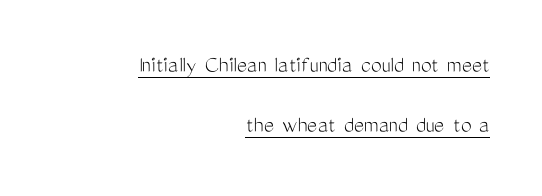
Posture: upright roman. Rows of type keep a wide berth in the vertical direction. Visually the block forms a straight wall on the right and a jagged coastline on the left. The tracking reads as untouched default to a designer's eye. Has an underline been added? It has. The strokes carry an ordinary text weight at most.
